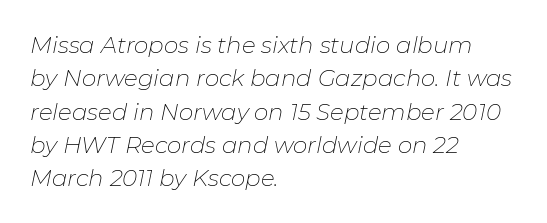
{"italic": "yes", "lean": "right", "slant_degrees": 11, "bold": "no", "underline": "no", "align": "left", "line_spacing": "normal", "line_spacing_ratio": 1.45, "letter_spacing": "normal", "letter_spacing_em": 0.0, "glyph_px": 23}
